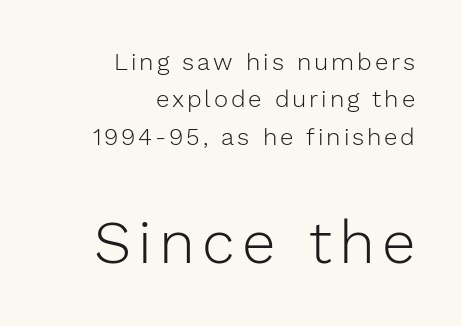
Q: Is the text bold? A: No.
Q: Is the text italic (slanted)? A: No, it is upright.
Q: Is the typeface a serif or a sans-serif typeface? A: Sans-serif.
Q: Is the text underlined? A: No.
Q: How is the paragraph aligned? A: Right-aligned.
Q: Is the spacing between lines tight, normal or loose? A: Normal.
Q: Which block of text is set in a larger size, the first (top) or the second (bottom)? A: The second (bottom) one.
Q: Width (condensed, normal, or wide)? A: Normal.
Q: Stroke contrast? A: Low.
Q: x-height? A: Medium.
Q: Monospaced? A: No.
